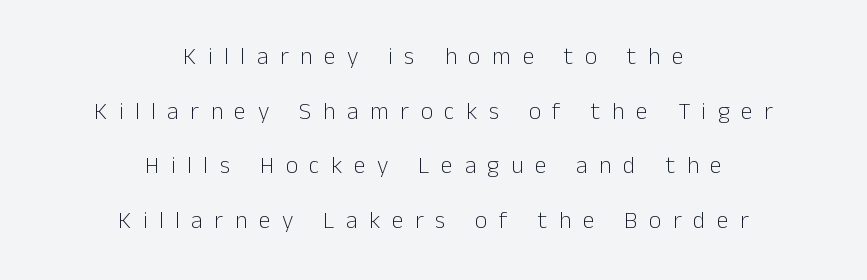
The designer dialed line spacing up above the default. The letters stand upright; this is a roman face. The strip under each line holds only bare page. The tracking jumps out immediately: characters are airy and widely separated. The weight would be labelled regular, book, light, or lighter still.
